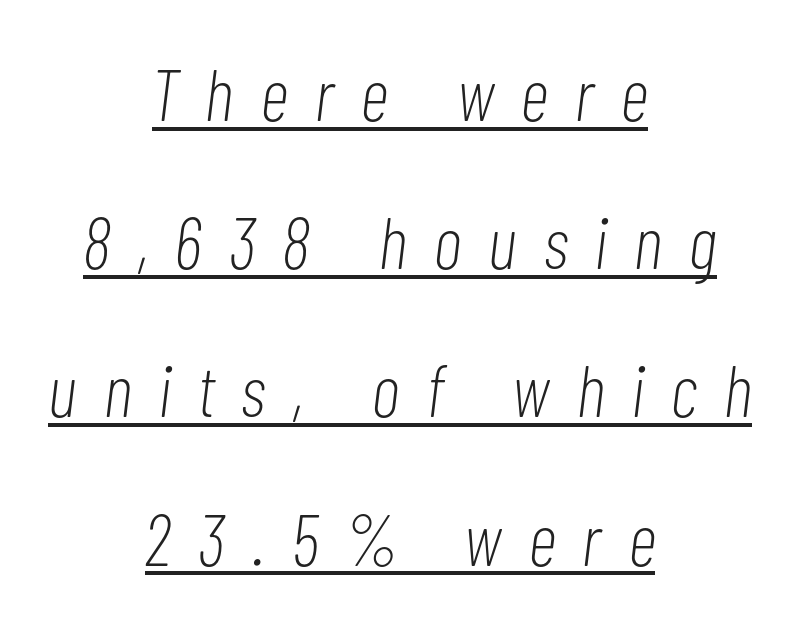
{"italic": "yes", "lean": "right", "slant_degrees": 7, "bold": "no", "weight": "light", "width": "condensed", "stroke_contrast": "low", "x_height": "medium", "monospaced": "no", "underline": "yes", "align": "center", "line_spacing": "loose", "line_spacing_ratio": 2.03, "letter_spacing": "wide", "letter_spacing_em": 0.38, "glyph_px": 73}
